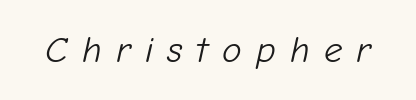
The whole block is typeset with a tilt. This sample has the flowing, uneven cadence of proportional lettering. The line texture is sparse and dotted thanks to wide tracking. Weight class: somewhere from thin through regular. The zone under the glyphs is completely vacant.
